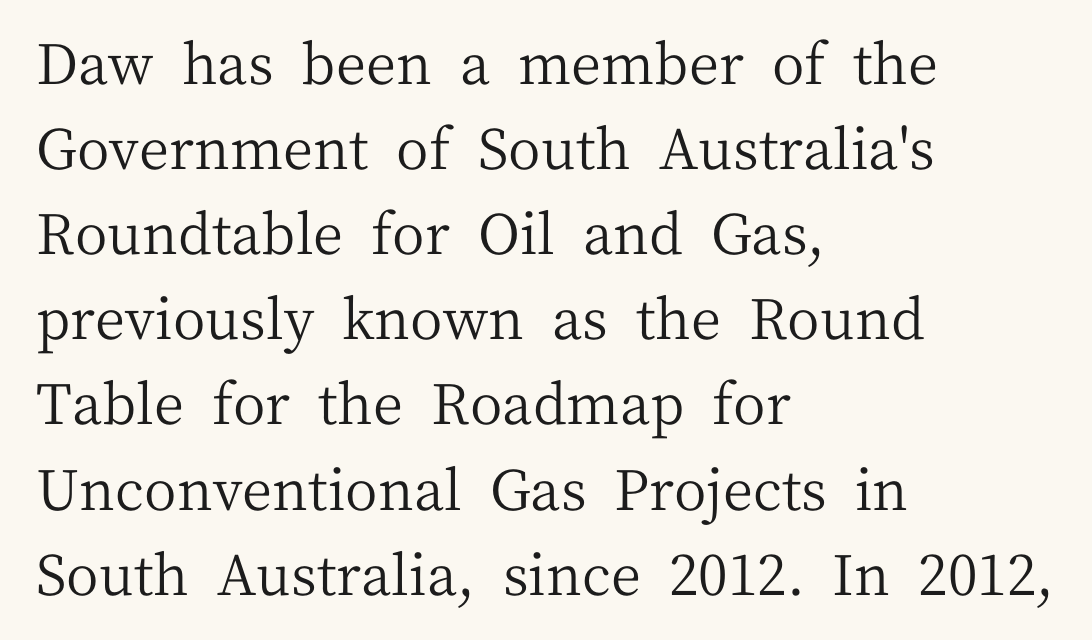
{"serif": "yes", "italic": "no", "bold": "no", "weight": "regular", "width": "normal", "stroke_contrast": "medium", "x_height": "medium", "monospaced": "no", "underline": "no", "align": "left", "line_spacing": "normal", "line_spacing_ratio": 1.52, "letter_spacing": "normal", "letter_spacing_em": 0.0, "glyph_px": 56}
